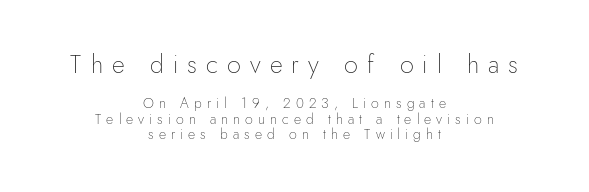
Between these two stacked blocks, the higher one wins on size. Caption: expanded tracking, letters set apart. In CSS terms this would be text-align: center. Is the stroke heavy? The answer is a plain regular-or-lighter.
